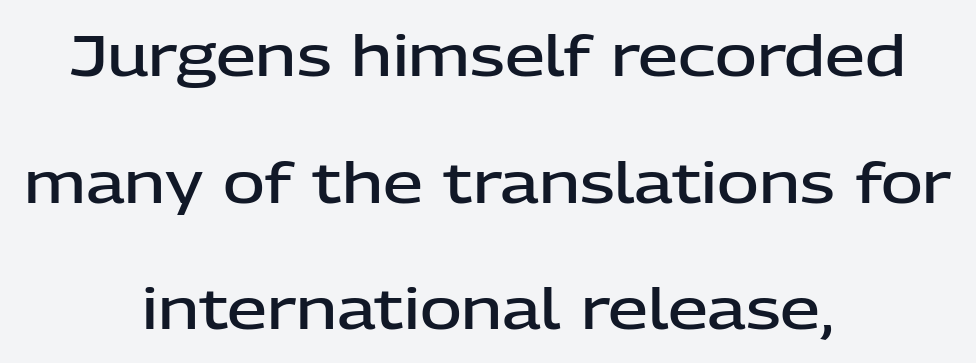
Q: Is the text bold? A: Semi-bold.
Q: Is the text italic (slanted)? A: No, it is upright.
Q: Is the typeface a serif or a sans-serif typeface? A: Sans-serif.
Q: Is the text underlined? A: No.
Q: How is the paragraph aligned? A: Centered.
Q: Is the spacing between letters normal or unusually wide? A: Normal.
Q: Is the spacing between lines tight, normal or loose? A: Loose.
Q: Width (condensed, normal, or wide)? A: Normal.
Q: Stroke contrast? A: Low.
Q: x-height? A: Medium.
Q: Monospaced? A: No.
